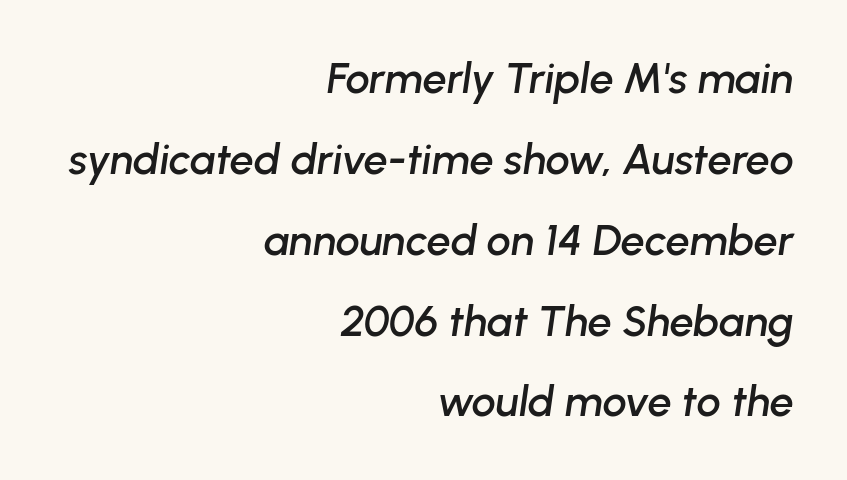
{"italic": "yes", "lean": "right", "slant_degrees": 8, "width": "normal", "stroke_contrast": "low", "x_height": "medium", "monospaced": "no", "underline": "no", "align": "right", "line_spacing_ratio": 1.88, "letter_spacing": "normal", "letter_spacing_em": 0.0, "glyph_px": 43}
